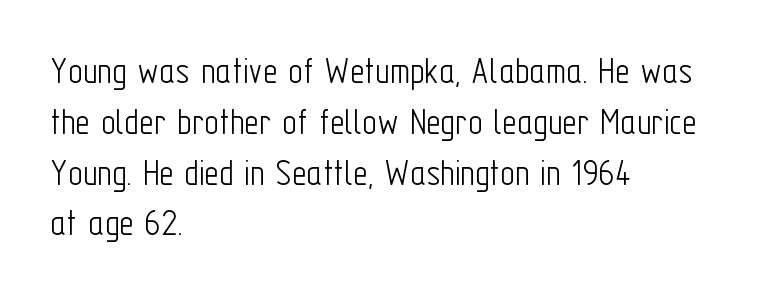
{"serif": "no", "italic": "no", "bold": "no", "weight": "light", "width": "condensed", "stroke_contrast": "low", "x_height": "medium", "monospaced": "no", "underline": "no", "align": "left", "line_spacing": "normal", "line_spacing_ratio": 1.27, "letter_spacing": "normal", "letter_spacing_em": 0.0, "glyph_px": 40}
